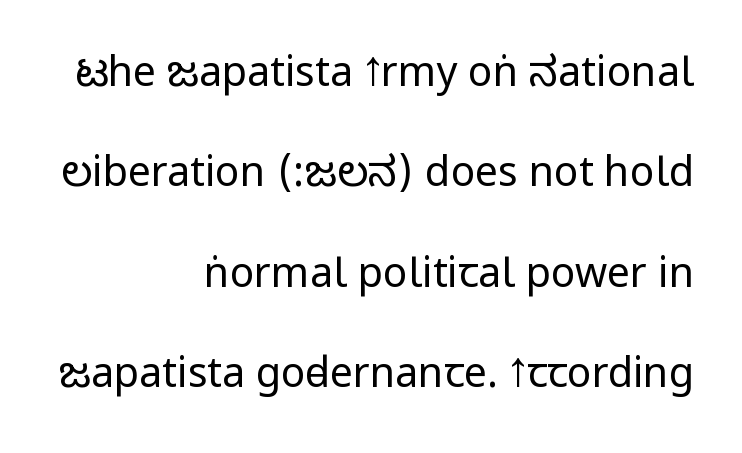
The image shows 41 px regular-weight, condensed sans-serif type, upright; set right-aligned, loose line spacing (2.45x), normal letter spacing, not underlined; low stroke contrast.
